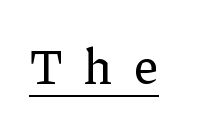
The image shows 49 px serif type, upright; set unusually wide letter spacing (+0.42 em), underlined; low stroke contrast and a medium x-height.
